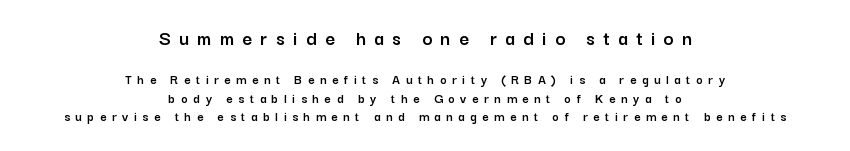
{"italic": "no", "underline": "no", "align": "center", "line_spacing": "normal", "line_spacing_ratio": 1.34, "letter_spacing": "wide", "letter_spacing_em": 0.4, "larger_block": "first", "size_ratio": 1.5, "glyph_px": 21}
